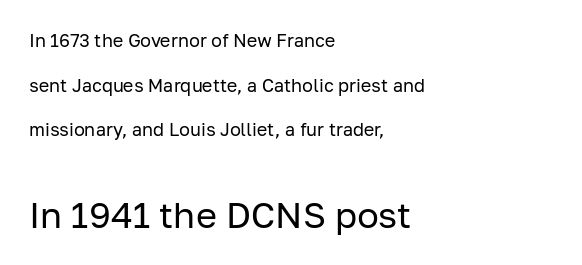
Q: Is the text bold? A: No.
Q: Is the text italic (slanted)? A: No, it is upright.
Q: Is the typeface a serif or a sans-serif typeface? A: Sans-serif.
Q: Is the text underlined? A: No.
Q: How is the paragraph aligned? A: Left-aligned.
Q: Is the spacing between letters normal or unusually wide? A: Normal.
Q: Is the spacing between lines tight, normal or loose? A: Loose.
Q: Which block of text is set in a larger size, the first (top) or the second (bottom)? A: The second (bottom) one.
Q: Width (condensed, normal, or wide)? A: Normal.
Q: Stroke contrast? A: Low.
Q: x-height? A: Medium.
Q: Monospaced? A: No.
